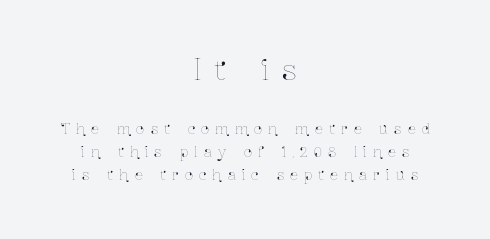
{"italic": "no", "width": "condensed", "stroke_contrast": "low", "x_height": "medium", "monospaced": "no", "underline": "no", "align": "center", "line_spacing": "normal", "line_spacing_ratio": 1.64, "letter_spacing": "wide", "letter_spacing_em": 0.45, "larger_block": "first", "size_ratio": 2.0, "glyph_px": 28}
